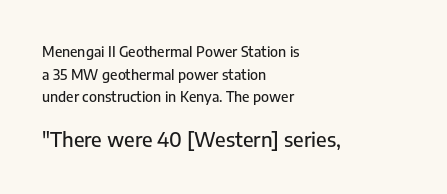
Does the copy run flush right? No — it runs flush left. The space between consecutive lines is moderate. Character size in the trailing block exceeds that of the leading block. Italic? Not at all — the glyphs are vertical. The face used here is rendered with its standard letterfit.
